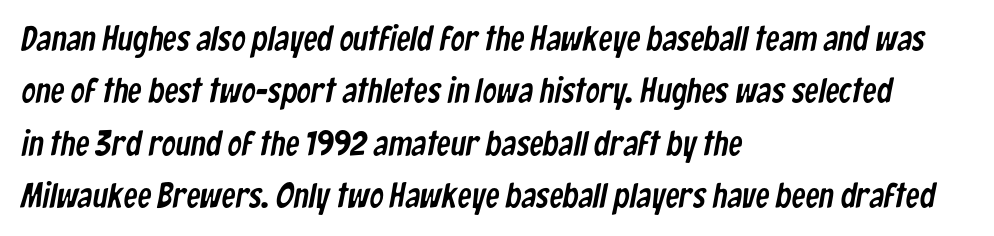
{"serif": "no", "width": "condensed", "stroke_contrast": "low", "x_height": "medium", "monospaced": "no", "underline": "no", "align": "left", "line_spacing": "normal", "line_spacing_ratio": 1.5, "letter_spacing": "normal", "letter_spacing_em": 0.0, "glyph_px": 35}
